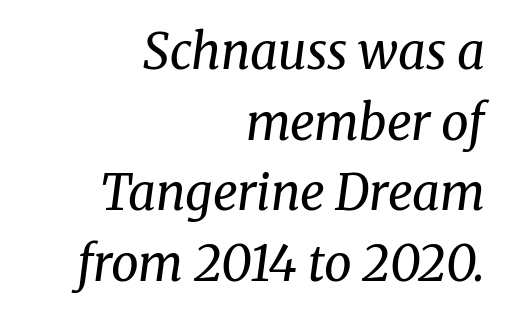
{"serif": "yes", "italic": "yes", "lean": "right", "slant_degrees": 8, "bold": "no", "weight": "regular", "width": "normal", "stroke_contrast": "medium", "x_height": "medium", "monospaced": "no", "underline": "no", "align": "right", "line_spacing": "normal", "line_spacing_ratio": 1.44, "letter_spacing": "normal", "letter_spacing_em": 0.0, "glyph_px": 49}
